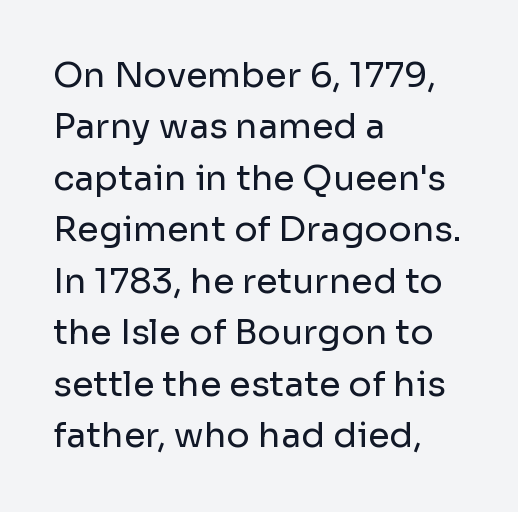
Q: Is the text bold? A: No.
Q: Is the text italic (slanted)? A: No, it is upright.
Q: Is the typeface a serif or a sans-serif typeface? A: Sans-serif.
Q: Is the text underlined? A: No.
Q: How is the paragraph aligned? A: Left-aligned.
Q: Is the spacing between letters normal or unusually wide? A: Normal.
Q: Is the spacing between lines tight, normal or loose? A: Normal.
Q: Width (condensed, normal, or wide)? A: Normal.
Q: Stroke contrast? A: Low.
Q: x-height? A: Medium.
Q: Monospaced? A: No.
